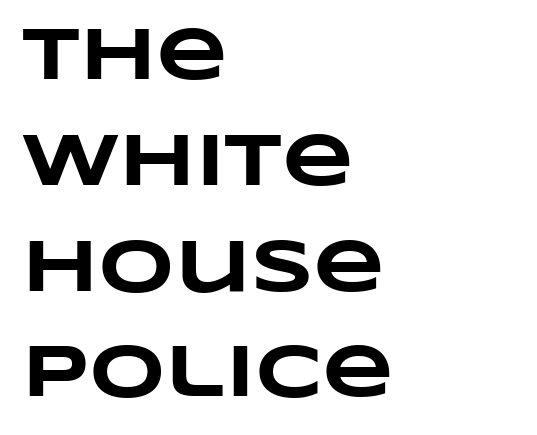
Q: Is the text bold? A: Yes.
Q: Is the text underlined? A: No.
Q: How is the paragraph aligned? A: Left-aligned.
Q: Is the spacing between letters normal or unusually wide? A: Normal.
Q: Is the spacing between lines tight, normal or loose? A: Normal.
Q: Width (condensed, normal, or wide)? A: Wide.
Q: Stroke contrast? A: Low.
Q: x-height? A: Large.
Q: Monospaced? A: No.
